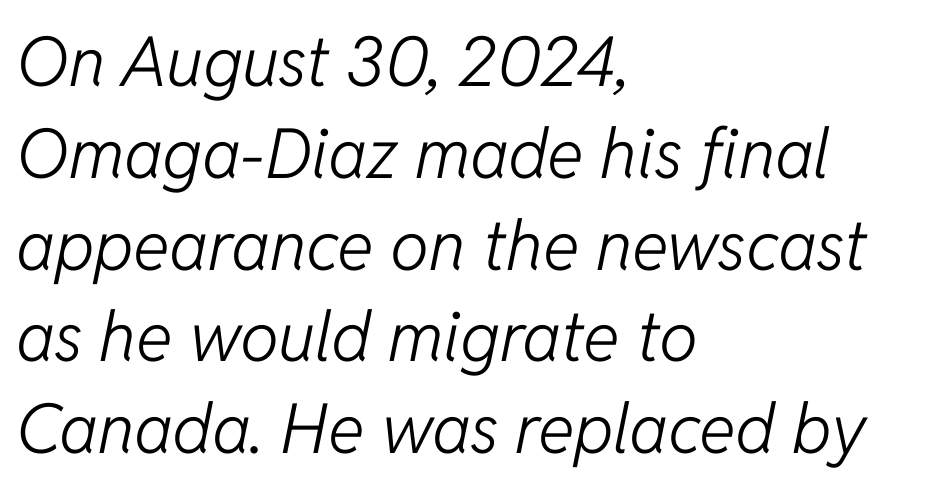
{"italic": "yes", "lean": "right", "slant_degrees": 11, "bold": "no", "weight": "light", "width": "normal", "stroke_contrast": "low", "x_height": "medium", "monospaced": "no", "underline": "no", "align": "left", "line_spacing": "normal", "line_spacing_ratio": 1.33, "letter_spacing": "normal", "letter_spacing_em": 0.0, "glyph_px": 69}
